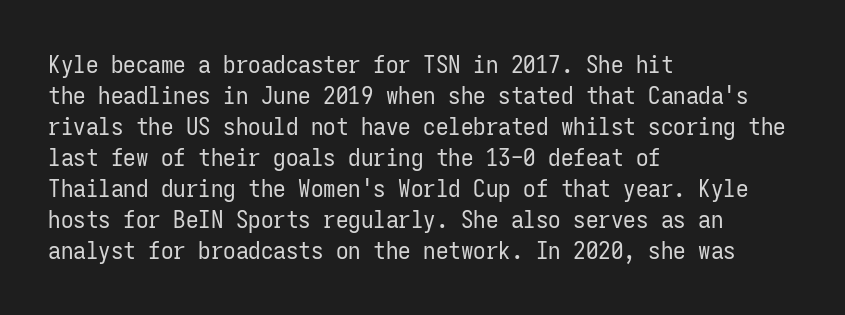
Q: Is the text bold? A: No.
Q: Is the text italic (slanted)? A: No, it is upright.
Q: Is the text underlined? A: No.
Q: How is the paragraph aligned? A: Left-aligned.
Q: Is the spacing between letters normal or unusually wide? A: Normal.
